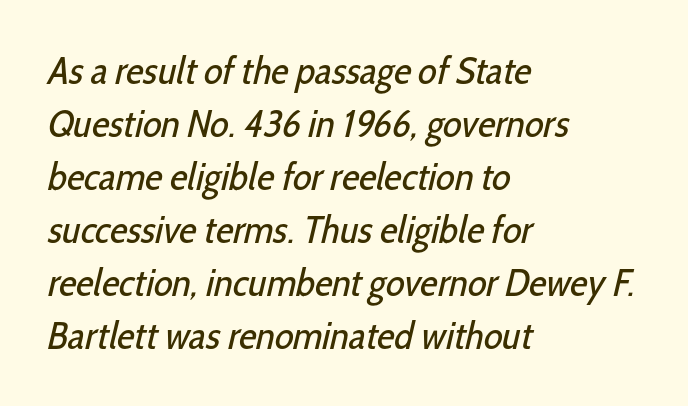
The image shows 39 px regular-weight, condensed sans-serif type; set left-aligned, normal line spacing (1.36x), normal letter spacing, not underlined; low stroke contrast and a medium x-height.
